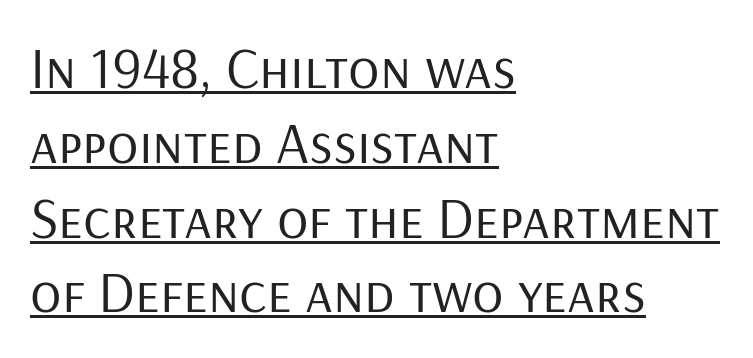
Q: Is the text bold? A: No.
Q: Is the text italic (slanted)? A: No, it is upright.
Q: Is the typeface a serif or a sans-serif typeface? A: Sans-serif.
Q: Is the text underlined? A: Yes.
Q: How is the paragraph aligned? A: Left-aligned.
Q: Is the spacing between letters normal or unusually wide? A: Normal.
Q: Is the spacing between lines tight, normal or loose? A: Normal.
Q: Width (condensed, normal, or wide)? A: Normal.
Q: Stroke contrast? A: Low.
Q: x-height? A: Medium.
Q: Monospaced? A: No.
